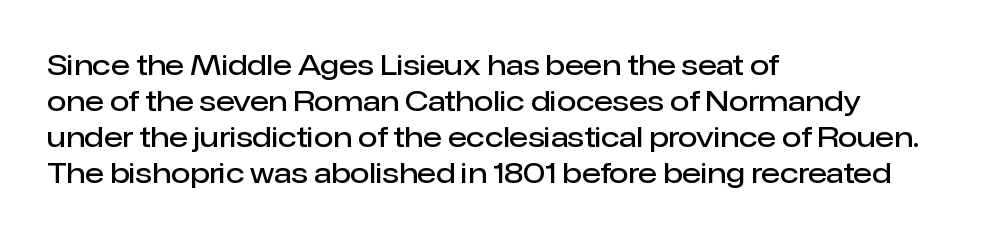
Q: Is the text bold? A: Semi-bold.
Q: Is the text italic (slanted)? A: No, it is upright.
Q: Is the typeface a serif or a sans-serif typeface? A: Sans-serif.
Q: Is the text underlined? A: No.
Q: How is the paragraph aligned? A: Left-aligned.
Q: Is the spacing between letters normal or unusually wide? A: Normal.
Q: Is the spacing between lines tight, normal or loose? A: Normal.
Q: Width (condensed, normal, or wide)? A: Normal.
Q: Stroke contrast? A: Low.
Q: x-height? A: Medium.
Q: Monospaced? A: No.
